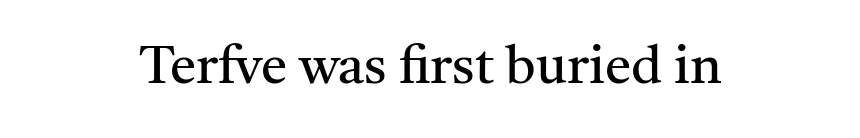
{"serif": "yes", "italic": "no", "bold": "no", "weight": "regular", "width": "normal", "stroke_contrast": "medium", "x_height": "medium", "monospaced": "no", "underline": "no", "letter_spacing": "normal", "letter_spacing_em": 0.0, "glyph_px": 53}
